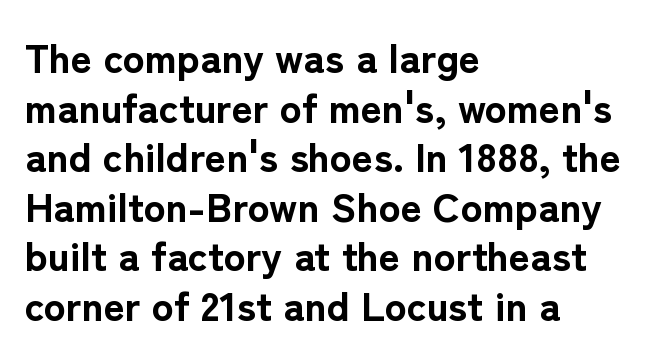
Glance below the letters and you will spot only blank space. Weight check: bold — yes, fully. The characters display no serif detailing; their extremities are plain. Alignment: flush left. A typesetter would call this proportional, since set widths differ per character. The horizontal fit of the characters is conventional and even.
